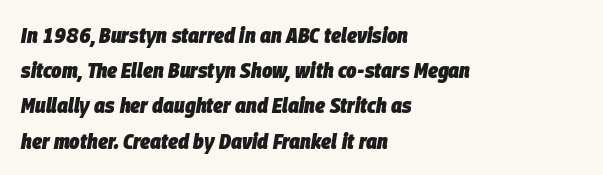
Q: Is the text bold? A: Yes.
Q: Is the text italic (slanted)? A: Yes, it leans right by about 9 degrees.
Q: Is the text underlined? A: No.
Q: How is the paragraph aligned? A: Left-aligned.
Q: Is the spacing between letters normal or unusually wide? A: Normal.
Q: Is the spacing between lines tight, normal or loose? A: Normal.
